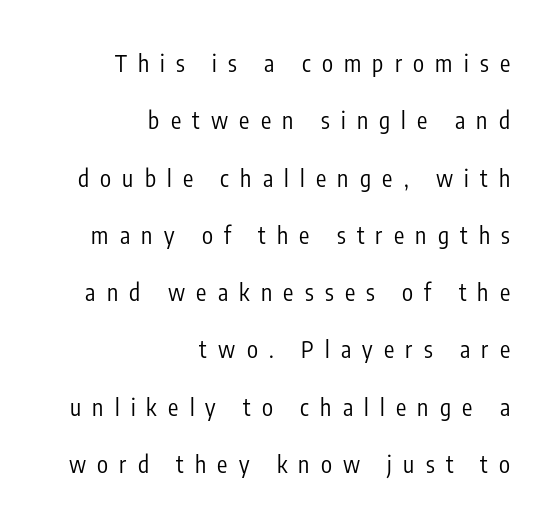
{"italic": "no", "bold": "no", "underline": "no", "align": "right", "line_spacing": "loose", "line_spacing_ratio": 2.49, "letter_spacing": "wide", "letter_spacing_em": 0.49, "glyph_px": 23}
